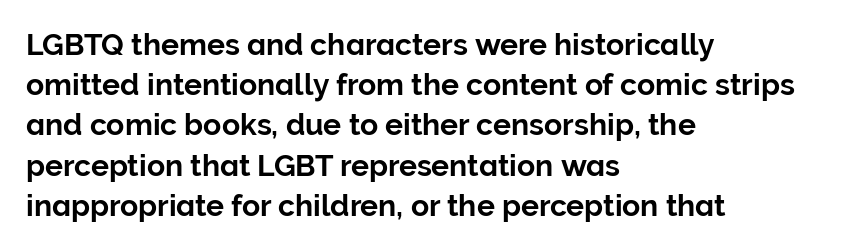
Q: Is the text italic (slanted)? A: No, it is upright.
Q: Is the typeface a serif or a sans-serif typeface? A: Sans-serif.
Q: Is the text underlined? A: No.
Q: How is the paragraph aligned? A: Left-aligned.
Q: Is the spacing between letters normal or unusually wide? A: Normal.
Q: Is the spacing between lines tight, normal or loose? A: Normal.
Q: Width (condensed, normal, or wide)? A: Normal.
Q: Stroke contrast? A: Low.
Q: x-height? A: Medium.
Q: Monospaced? A: No.
